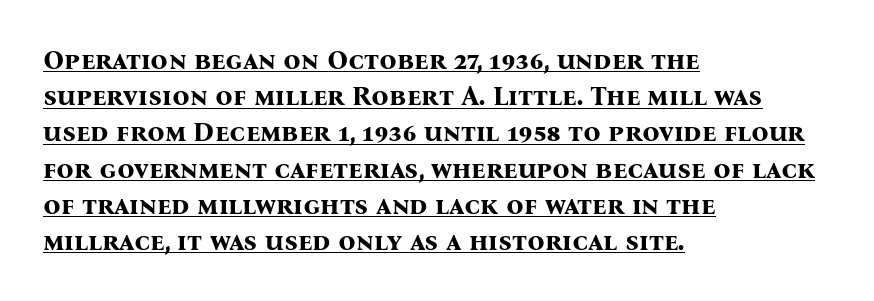
The image shows 27 px bold type, upright; set left-aligned, normal line spacing (1.34x), normal letter spacing, underlined.
